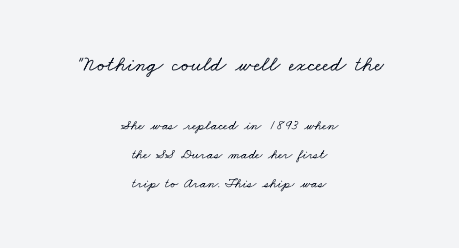
Size hierarchy here favors the leading block over the trailing one. The passage is arranged like a title page — every line centered. Does the leading feel generous? Absolutely, it's lavish. A typesetter would call this zero additional tracking. Underline: absent.
